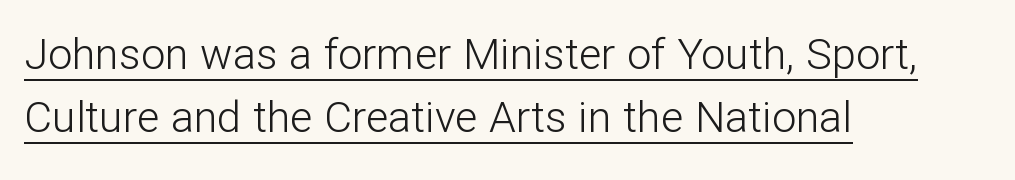
Q: Is the text bold? A: No.
Q: Is the text italic (slanted)? A: No, it is upright.
Q: Is the typeface a serif or a sans-serif typeface? A: Sans-serif.
Q: Is the text underlined? A: Yes.
Q: How is the paragraph aligned? A: Left-aligned.
Q: Is the spacing between letters normal or unusually wide? A: Normal.
Q: Is the spacing between lines tight, normal or loose? A: Normal.
Q: Width (condensed, normal, or wide)? A: Normal.
Q: Stroke contrast? A: Low.
Q: x-height? A: Medium.
Q: Monospaced? A: No.
